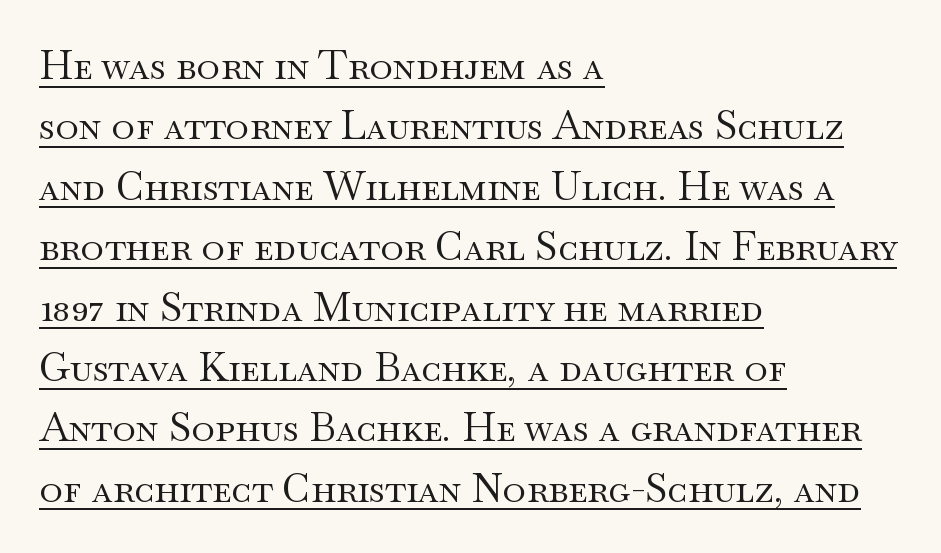
{"serif": "yes", "italic": "no", "bold": "no", "weight": "regular", "width": "wide", "stroke_contrast": "medium", "x_height": "small", "monospaced": "no", "underline": "yes", "align": "left", "line_spacing": "normal", "line_spacing_ratio": 1.51, "letter_spacing": "normal", "letter_spacing_em": 0.0, "glyph_px": 40}
